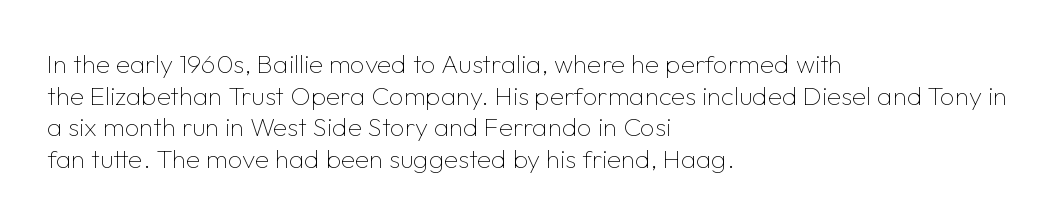
Q: Is the text bold? A: No.
Q: Is the text italic (slanted)? A: No, it is upright.
Q: Is the text underlined? A: No.
Q: How is the paragraph aligned? A: Left-aligned.
Q: Is the spacing between letters normal or unusually wide? A: Normal.
